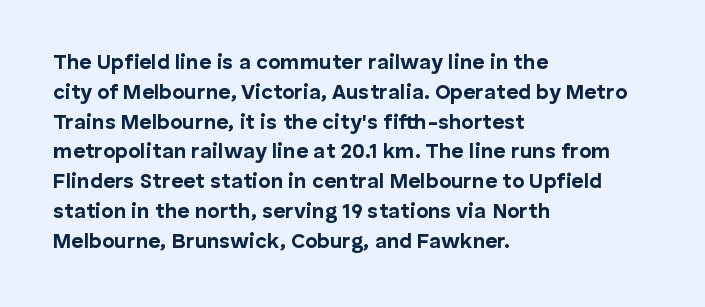
{"italic": "no", "bold": "yes", "underline": "no", "align": "left", "line_spacing": "normal", "line_spacing_ratio": 1.42, "letter_spacing": "normal", "letter_spacing_em": 0.0, "glyph_px": 21}
